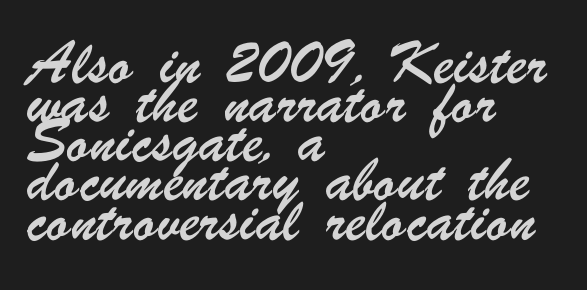
This block has exactly the height ordinary leading produces. Each word holds together tightly as a unit, with standard inter-letter gaps. In CSS terms this would be text-align: left. This rendering features lettering with no underline.
